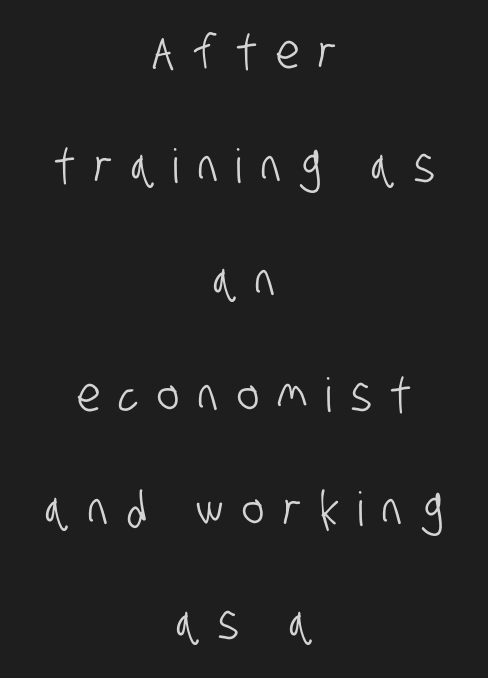
The image shows 47 px condensed sans-serif type; set centered, loose line spacing (2.43x), unusually wide letter spacing (+0.4 em), not underlined; low stroke contrast and a large x-height.
